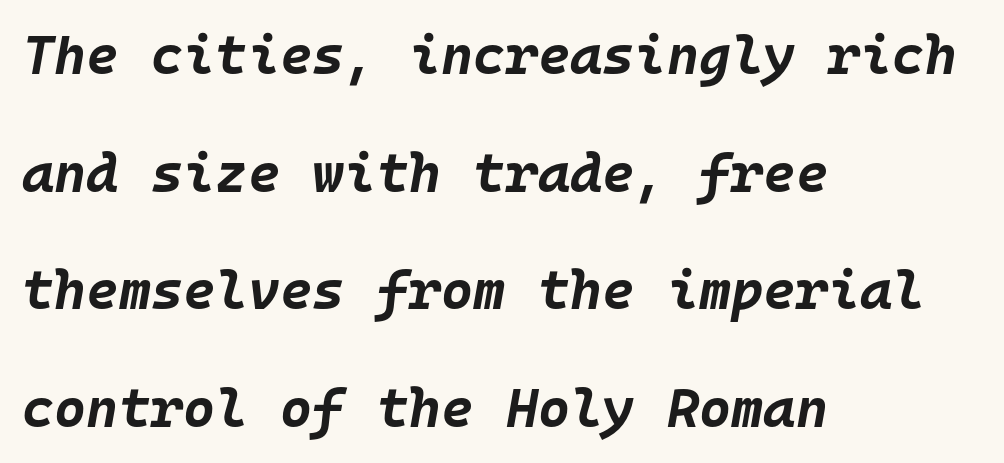
The image shows 55 px bold type, italic (leaning right), monospaced; set left-aligned, loose line spacing (2.14x), normal letter spacing, not underlined; low stroke contrast and a large x-height.
